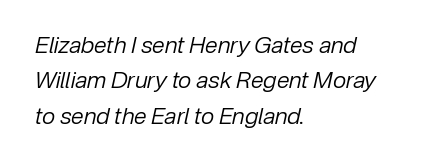
Q: Is the text bold? A: No.
Q: Is the text italic (slanted)? A: Yes, it leans right by about 12 degrees.
Q: Is the text underlined? A: No.
Q: How is the paragraph aligned? A: Left-aligned.
Q: Is the spacing between letters normal or unusually wide? A: Normal.
Q: Is the spacing between lines tight, normal or loose? A: Normal.
